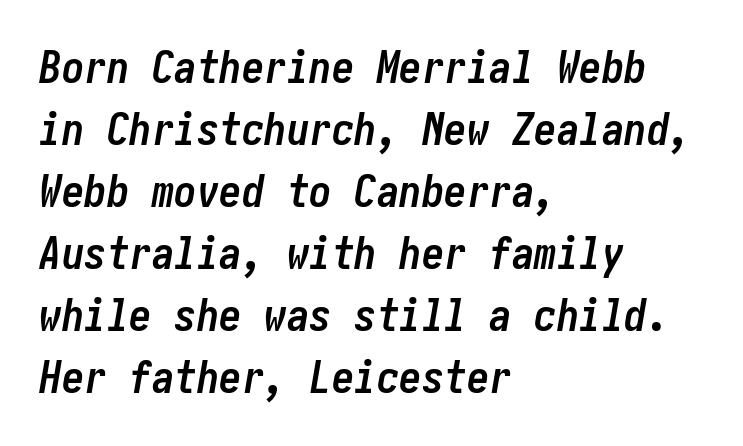
Words float on clear page, feet unadorned. A typesetter would mark this as italic. Strokes here are thick enough to call this a true bold. These lines stack with their left ends in a neat column. Vertically, the passage feels balanced, rows spaced as you'd expect. In terms of letterspacing, this is plain default setting.
